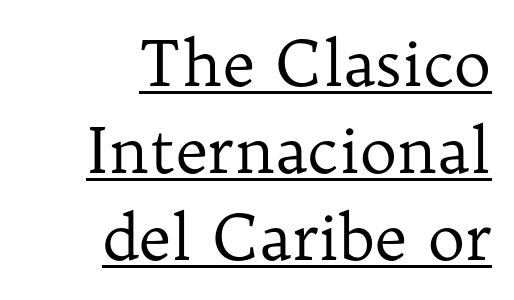
These lines are composed in type with serifs. The text block is weighted toward the right margin, trailing off unevenly leftward. Proportional: the letters do not fall into vertical columns. No heavy texture on the line: the type isn't bold.
